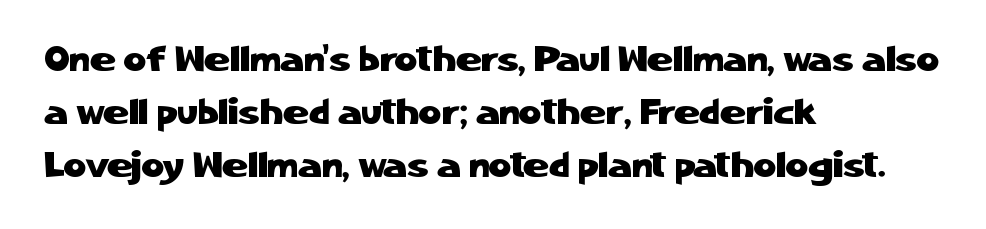
The gap between lines stays unmarked. Is there much room between lines? A standard amount, neither cramped nor airy. Inter-character spacing is left at the font's built-in metrics. The rendering anchors every line to the left-hand side. This is roman type, the default non-slanted kind.
